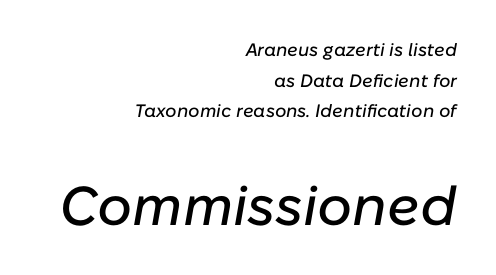
Q: Is the text italic (slanted)? A: Yes, it leans right by about 10 degrees.
Q: Is the text underlined? A: No.
Q: How is the paragraph aligned? A: Right-aligned.
Q: Is the spacing between letters normal or unusually wide? A: Normal.
Q: Is the spacing between lines tight, normal or loose? A: Normal.
Q: Which block of text is set in a larger size, the first (top) or the second (bottom)? A: The second (bottom) one.
Q: Width (condensed, normal, or wide)? A: Normal.
Q: Stroke contrast? A: Low.
Q: x-height? A: Medium.
Q: Monospaced? A: No.
